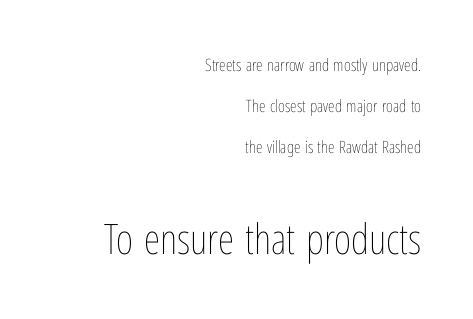
The image shows 42 px thin, condensed type, upright; set right-aligned, loose line spacing (2.41x), normal letter spacing, not underlined; the second (bottom) block is 2.47x larger; low stroke contrast and a medium x-height.
